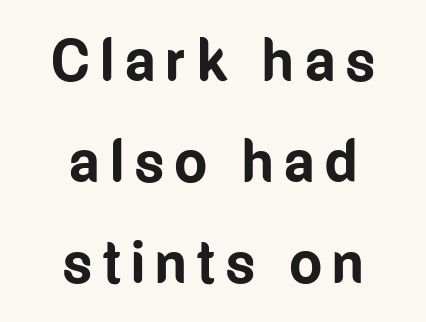
Q: Is the text bold? A: Yes.
Q: Is the text italic (slanted)? A: No, it is upright.
Q: Is the typeface a serif or a sans-serif typeface? A: Sans-serif.
Q: Is the text underlined? A: No.
Q: How is the paragraph aligned? A: Centered.
Q: Width (condensed, normal, or wide)? A: Condensed.
Q: Stroke contrast? A: Low.
Q: x-height? A: Medium.
Q: Monospaced? A: No.
